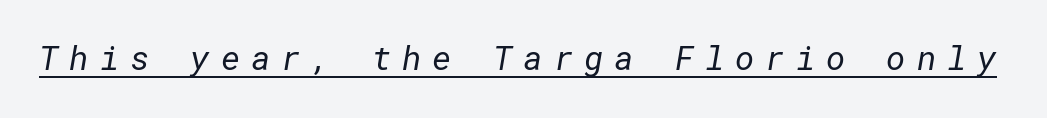
The image shows 33 px regular-weight sans-serif type; set unusually wide letter spacing (+0.33 em), underlined; low stroke contrast and a medium x-height.
